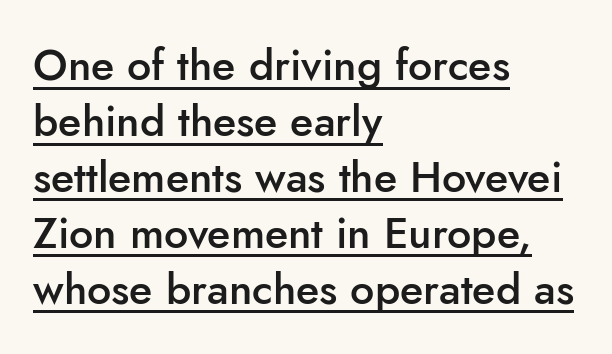
{"serif": "no", "italic": "no", "bold": "semi", "weight": "semibold", "width": "normal", "stroke_contrast": "low", "x_height": "small", "monospaced": "no", "underline": "yes", "align": "left", "line_spacing": "normal", "line_spacing_ratio": 1.3, "letter_spacing": "normal", "letter_spacing_em": 0.0, "glyph_px": 43}
